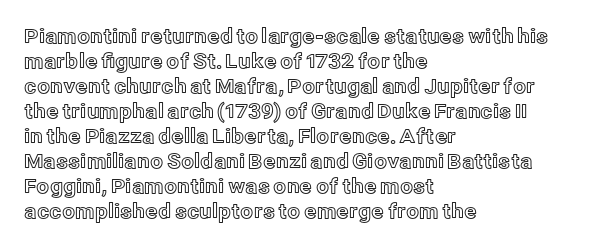
{"italic": "no", "underline": "no", "align": "left", "line_spacing": "normal", "line_spacing_ratio": 1.25, "letter_spacing": "normal", "letter_spacing_em": 0.0, "glyph_px": 20}
